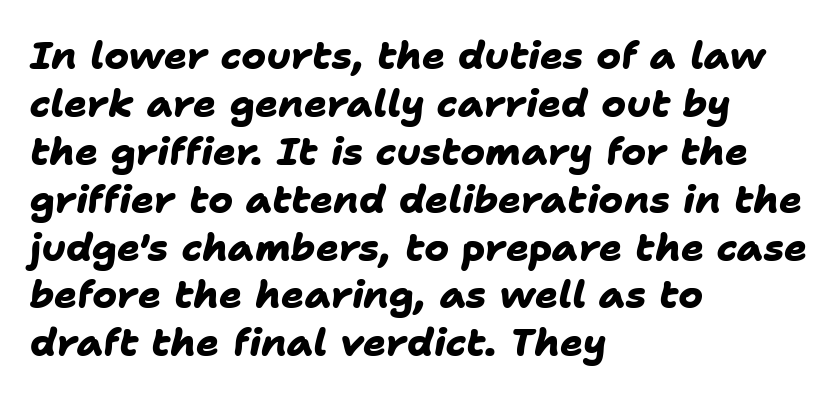
The letters sit at their default tracking, neither squeezed nor spread. Is the block centered? No — it sits flush against the left margin. The foot of each line stays bare and open. Look at the bottom of the vertical strokes: they stop flat, with no serifs.
